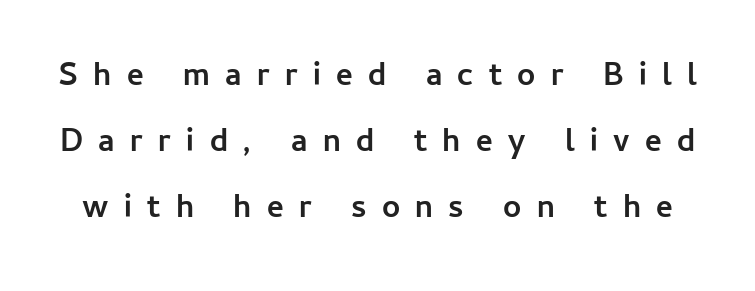
The image shows 32 px semibold sans-serif type, upright; set loose line spacing (2.06x), unusually wide letter spacing (+0.48 em), not underlined; low stroke contrast and a medium x-height.
